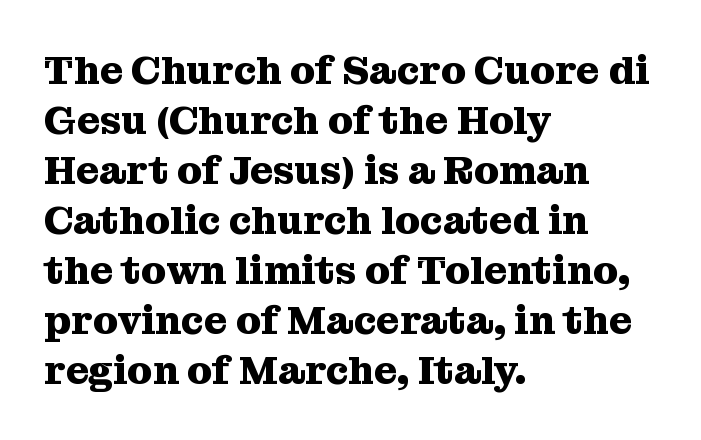
The sample has been set heavy, in full bold. The rendering uses a moderate line-height, typical for paragraphs. A typesetter would call this proportional, since set widths differ per character. Standard letterfit; no display-style spreading of the glyphs. One-word summary of the alignment: left. Upright lettering throughout.
